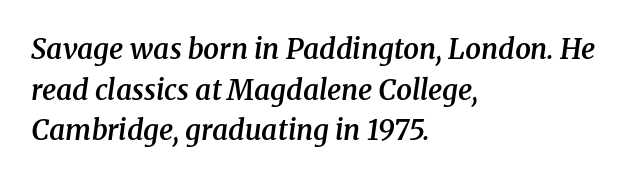
Character widths vary here, with narrow letters taking less room than wide ones. Is the letter spacing exaggerated? No — it looks like the ordinary default. Designer's note — italics engaged. This is moderately heavy type, rendered in semibold. The rows are spaced the way most documents space them.
